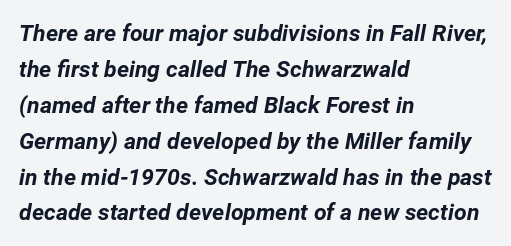
{"italic": "yes", "lean": "right", "slant_degrees": 12, "bold": "yes", "underline": "no", "align": "left", "line_spacing": "normal", "line_spacing_ratio": 1.56, "letter_spacing": "normal", "letter_spacing_em": 0.0, "glyph_px": 23}
